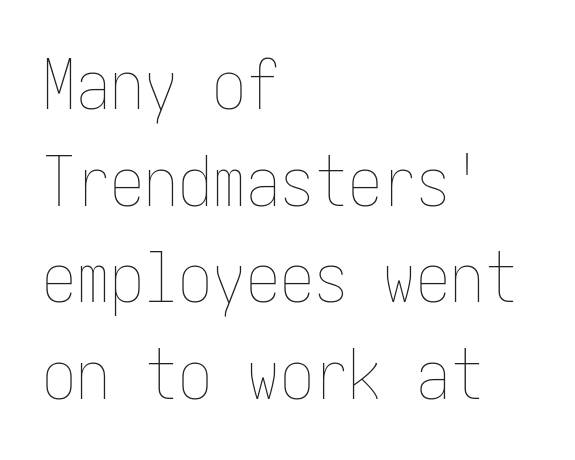
The image shows 68 px thin, condensed type, upright; set left-aligned, normal line spacing (1.42x), normal letter spacing, not underlined; low stroke contrast and a medium x-height.
